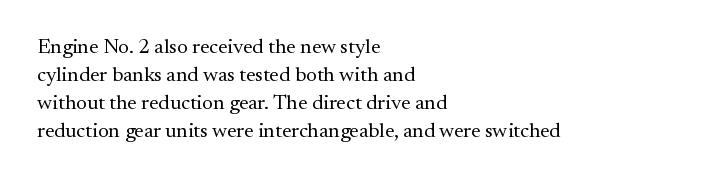
Q: Is the text bold? A: No.
Q: Is the text italic (slanted)? A: No, it is upright.
Q: Is the text underlined? A: No.
Q: How is the paragraph aligned? A: Left-aligned.
Q: Is the spacing between letters normal or unusually wide? A: Normal.
Q: Is the spacing between lines tight, normal or loose? A: Normal.
